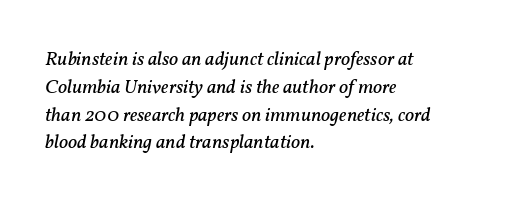
The image shows 20 px text type, italic (leaning right); set left-aligned, normal line spacing (1.39x), normal letter spacing, not underlined.
